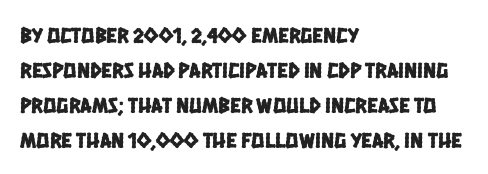
Layout note: lines flush left. Descenders are the only things crossing below the line. The vertical gap from one line to the next is medium. Caption: standard tracking, unaltered.
